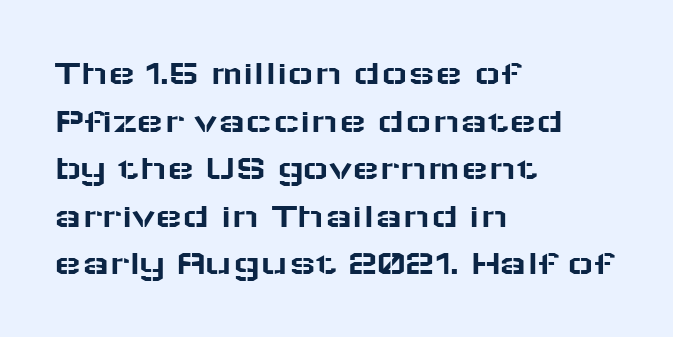
{"serif": "no", "italic": "no", "width": "wide", "stroke_contrast": "low", "x_height": "medium", "monospaced": "no", "underline": "no", "align": "left", "line_spacing": "normal", "line_spacing_ratio": 1.32, "letter_spacing": "normal", "letter_spacing_em": 0.0, "glyph_px": 36}
